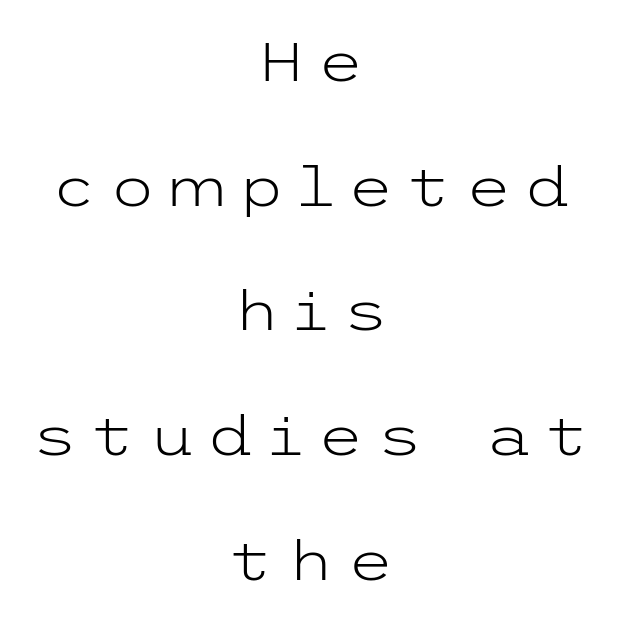
{"serif": "no", "italic": "no", "bold": "no", "weight": "light", "width": "wide", "stroke_contrast": "low", "x_height": "medium", "underline": "no", "align": "center", "line_spacing": "loose", "line_spacing_ratio": 2.31, "letter_spacing": "wide", "letter_spacing_em": 0.22, "glyph_px": 54}
